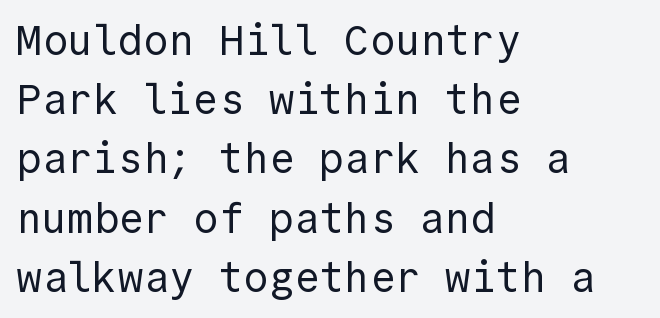
The image shows 42 px regular-weight sans-serif type, upright, monospaced; set left-aligned, normal line spacing (1.41x), normal letter spacing, not underlined; a medium x-height.
